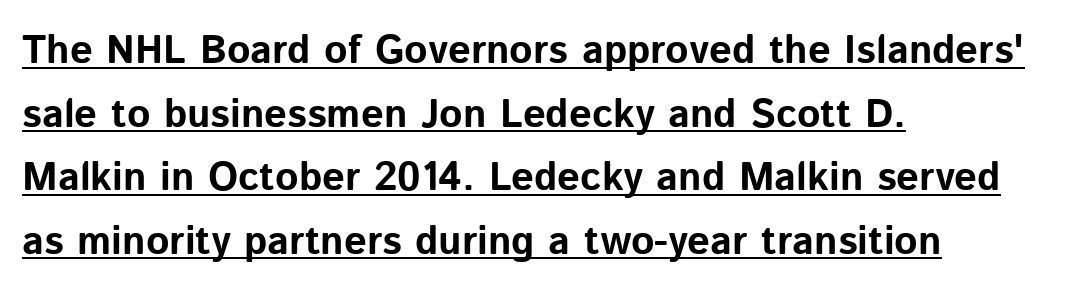
{"serif": "no", "italic": "no", "bold": "yes", "weight": "bold", "width": "normal", "stroke_contrast": "low", "x_height": "medium", "monospaced": "no", "underline": "yes", "align": "left", "line_spacing": "normal", "line_spacing_ratio": 1.59, "letter_spacing": "normal", "letter_spacing_em": 0.0, "glyph_px": 40}
